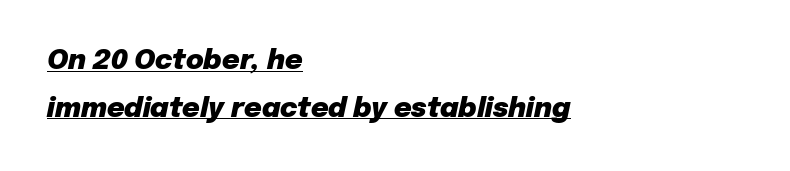
{"italic": "yes", "lean": "right", "slant_degrees": 12, "bold": "yes", "underline": "yes", "align": "left", "line_spacing_ratio": 1.77, "letter_spacing": "normal", "letter_spacing_em": 0.0, "glyph_px": 27}
